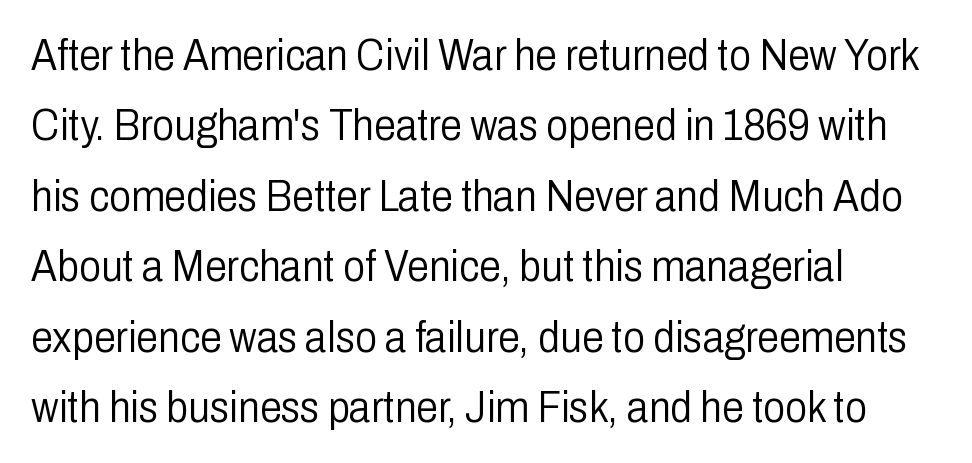
The image shows 44 px light, condensed sans-serif type, upright; set left-aligned, normal line spacing (1.6x), normal letter spacing, not underlined; low stroke contrast and a medium x-height.
